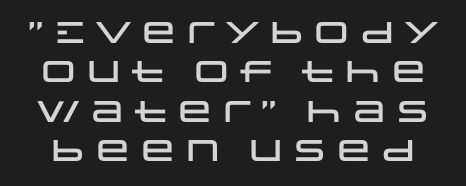
Q: Is the text italic (slanted)? A: No, it is upright.
Q: Is the typeface a serif or a sans-serif typeface? A: Sans-serif.
Q: Is the text underlined? A: No.
Q: Is the spacing between letters normal or unusually wide? A: Normal.
Q: Is the spacing between lines tight, normal or loose? A: Normal.
Q: Width (condensed, normal, or wide)? A: Wide.
Q: Stroke contrast? A: Low.
Q: x-height? A: Large.
Q: Monospaced? A: No.
